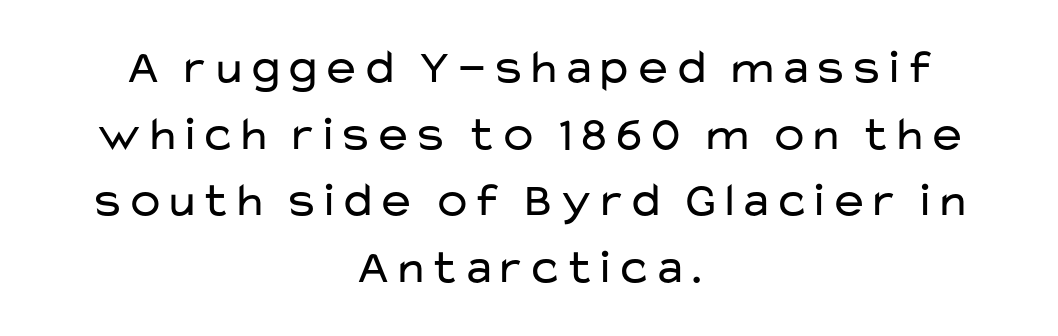
{"serif": "no", "italic": "no", "bold": "no", "weight": "regular", "width": "wide", "stroke_contrast": "low", "x_height": "medium", "monospaced": "no", "underline": "no", "align": "center", "line_spacing": "normal", "line_spacing_ratio": 1.39, "letter_spacing": "normal", "letter_spacing_em": 0.0, "glyph_px": 48}
